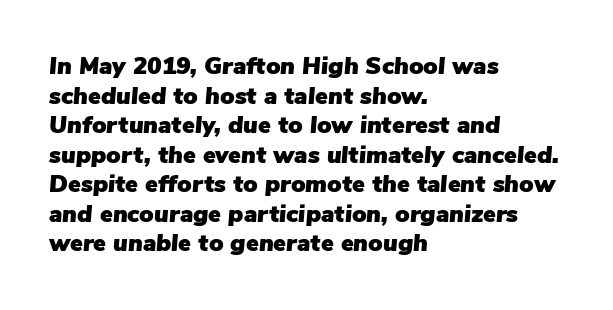
Q: Is the text italic (slanted)? A: Yes, it leans right by about 5 degrees.
Q: Is the text underlined? A: No.
Q: How is the paragraph aligned? A: Left-aligned.
Q: Is the spacing between letters normal or unusually wide? A: Normal.
